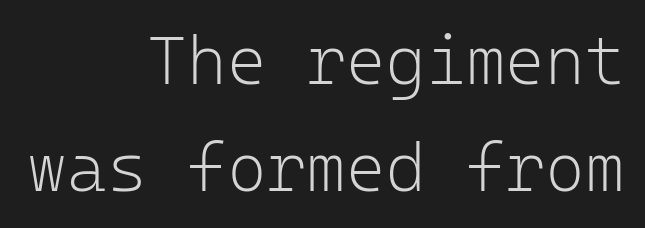
The image shows 68 px light sans-serif type, upright, monospaced; set right-aligned, normal line spacing (1.58x), normal letter spacing, not underlined; low stroke contrast and a medium x-height.
